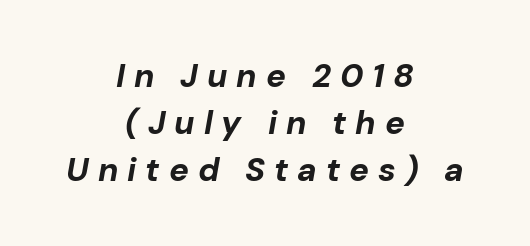
An italicized treatment has been applied to the whole sample. The line texture is sparse and dotted thanks to wide tracking. Evenly set lines give the paragraph a standard silhouette. The setting favours the middle, as headings and verse often do. Each letter keeps its own natural width here, so spacing adapts to shape. The font is running at its bold setting.
